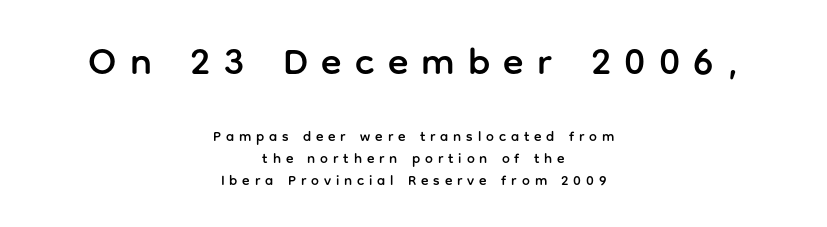
The image shows 38 px sans-serif type, upright; set centered, normal line spacing (1.55x), unusually wide letter spacing (+0.35 em), not underlined; the first (top) block is 2.71x larger; low stroke contrast and a medium x-height.
